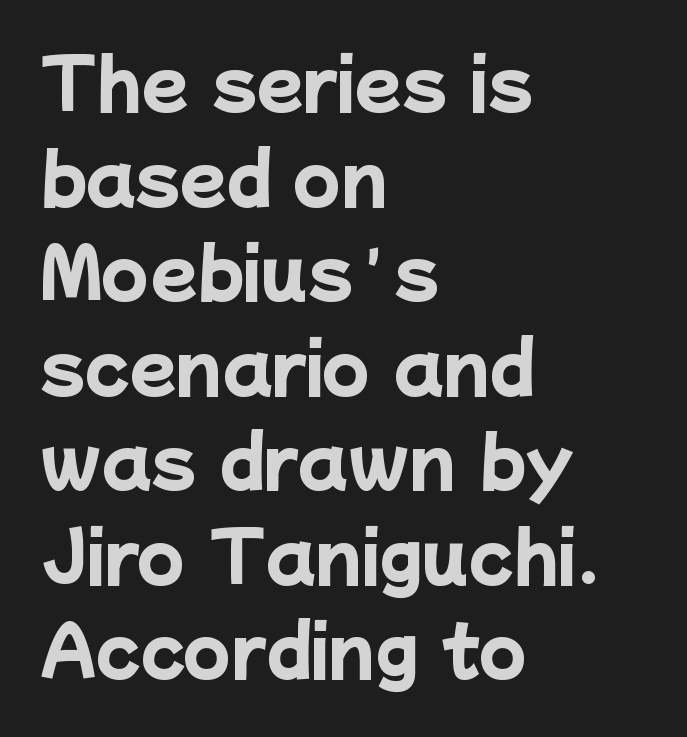
Q: Is the text bold? A: Yes.
Q: Is the typeface a serif or a sans-serif typeface? A: Sans-serif.
Q: Is the text underlined? A: No.
Q: How is the paragraph aligned? A: Left-aligned.
Q: Is the spacing between letters normal or unusually wide? A: Normal.
Q: Is the spacing between lines tight, normal or loose? A: Normal.
Q: Width (condensed, normal, or wide)? A: Normal.
Q: Stroke contrast? A: Low.
Q: x-height? A: Medium.
Q: Monospaced? A: No.
